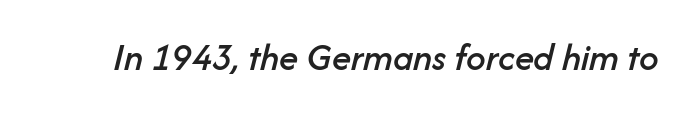
{"italic": "yes", "lean": "right", "slant_degrees": 14, "width": "normal", "stroke_contrast": "low", "x_height": "medium", "monospaced": "no", "underline": "no", "letter_spacing": "normal", "letter_spacing_em": 0.0, "glyph_px": 39}
